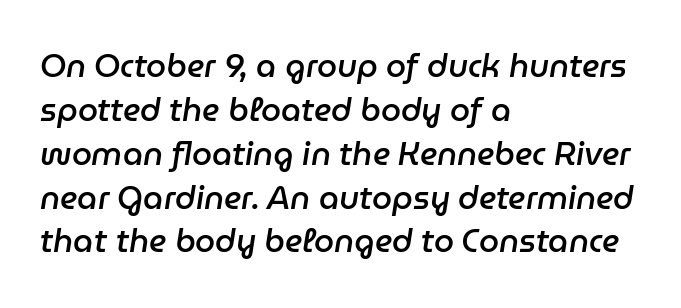
The image shows 32 px semibold type, italic (leaning right); set left-aligned, normal line spacing (1.37x), normal letter spacing, not underlined; low stroke contrast and a medium x-height.
